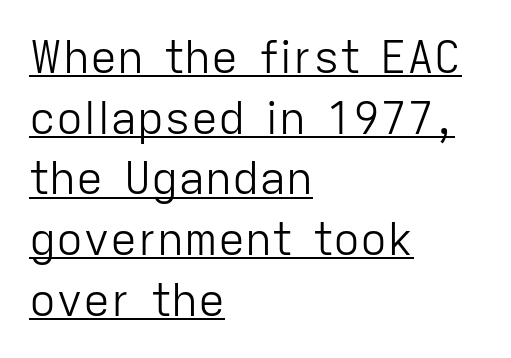
{"serif": "no", "italic": "no", "bold": "no", "weight": "light", "width": "normal", "stroke_contrast": "low", "x_height": "medium", "monospaced": "no", "underline": "yes", "align": "left", "line_spacing": "normal", "line_spacing_ratio": 1.35, "letter_spacing": "normal", "letter_spacing_em": 0.0, "glyph_px": 45}
